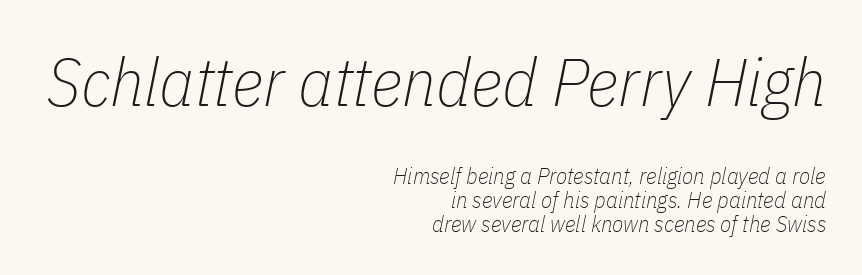
Typesetter's note — upper block bumped up in size, lower block left smaller. Interline gaps are noticeably narrow in this sample. Each row of text sits above clean, open space. The letterforms sit at book weight or below. Quick note: italic.
